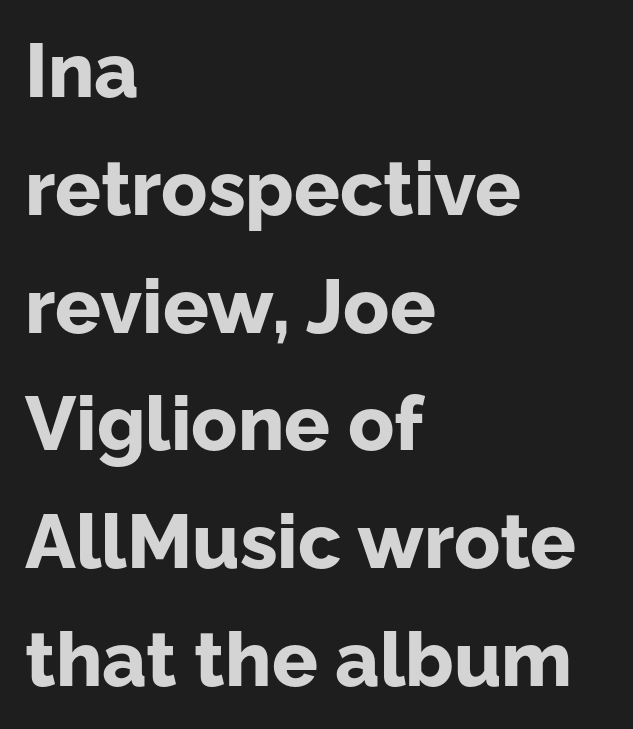
Tracking here is standard; glyphs follow each other at the usual distance. Ordinary non-slanted type is in use. Is this a fixed-width face? No — the glyphs have proportional, varying widths. Check under the words: just untouched page. Typeset ragged right — the left edge is the straight one. Students, this is bold: see how much ink each stroke carries.
